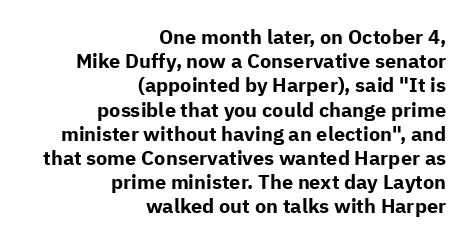
{"italic": "no", "bold": "yes", "underline": "no", "align": "right", "line_spacing_ratio": 1.21, "letter_spacing": "normal", "letter_spacing_em": 0.0, "glyph_px": 20}
